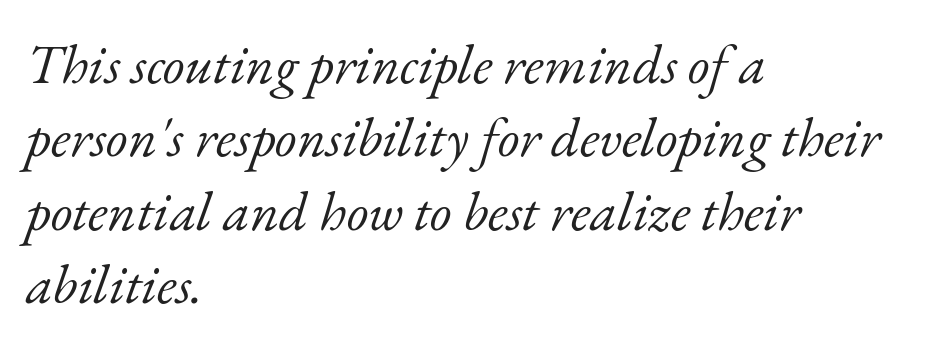
The image shows 56 px light serif type, italic (leaning right); set left-aligned, normal line spacing (1.31x), normal letter spacing, not underlined; low stroke contrast and a small x-height.
